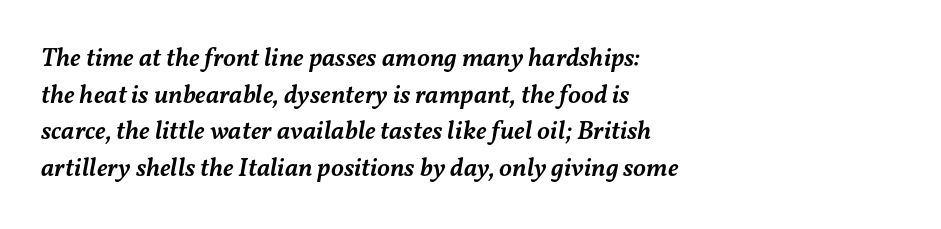
Q: Is the text bold? A: Semi-bold.
Q: Is the text italic (slanted)? A: Yes, it leans right by about 11 degrees.
Q: Is the text underlined? A: No.
Q: How is the paragraph aligned? A: Left-aligned.
Q: Is the spacing between letters normal or unusually wide? A: Normal.
Q: Is the spacing between lines tight, normal or loose? A: Normal.
